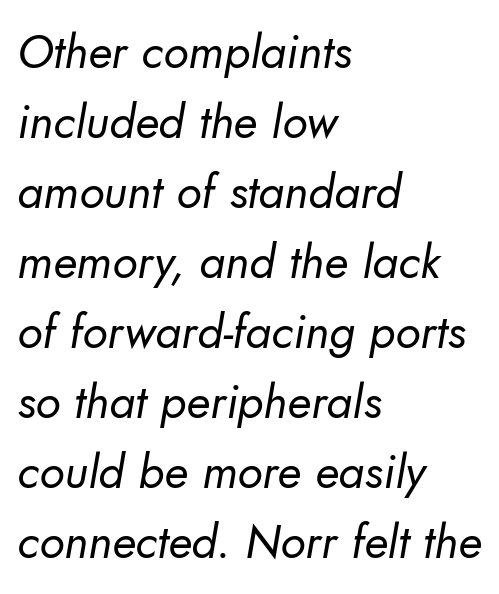
{"serif": "no", "bold": "no", "weight": "regular", "width": "normal", "stroke_contrast": "low", "x_height": "small", "monospaced": "no", "underline": "no", "align": "left", "line_spacing": "normal", "line_spacing_ratio": 1.49, "letter_spacing": "normal", "letter_spacing_em": 0.0, "glyph_px": 47}
